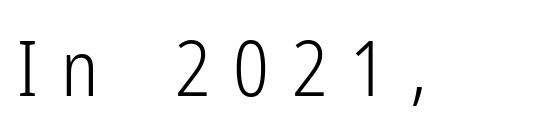
These glyphs show unthickened strokes, regular width or finer. Underlining? Definitely not there. The rendering uses natural spacing where letterforms have individual widths. What kind of face is this? One without serifs — a sans.
